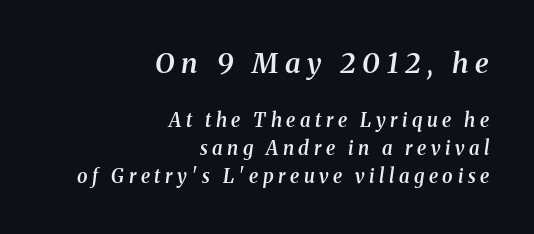
{"serif": "yes", "italic": "yes", "lean": "right", "slant_degrees": 8, "bold": "semi", "weight": "semibold", "width": "normal", "stroke_contrast": "medium", "x_height": "medium", "monospaced": "no", "underline": "no", "align": "right", "line_spacing": "normal", "line_spacing_ratio": 1.46, "letter_spacing": "wide", "letter_spacing_em": 0.24, "larger_block": "first", "size_ratio": 1.47, "glyph_px": 28}
